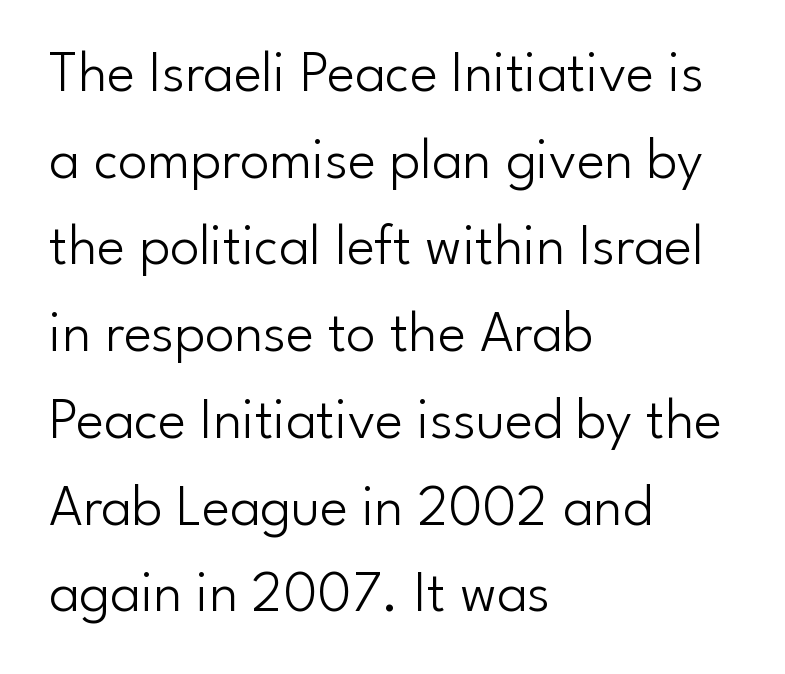
The image shows 59 px light sans-serif type, upright; set left-aligned, normal line spacing (1.47x), normal letter spacing, not underlined; low stroke contrast and a small x-height.
